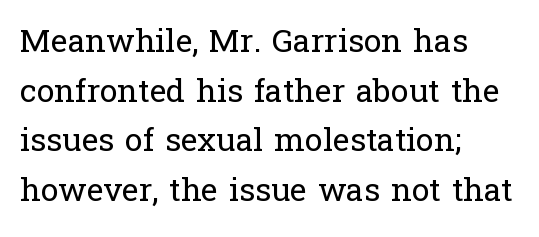
The image shows 32 px regular-weight serif type, upright; set left-aligned, normal line spacing (1.55x), normal letter spacing, not underlined; low stroke contrast and a medium x-height.
